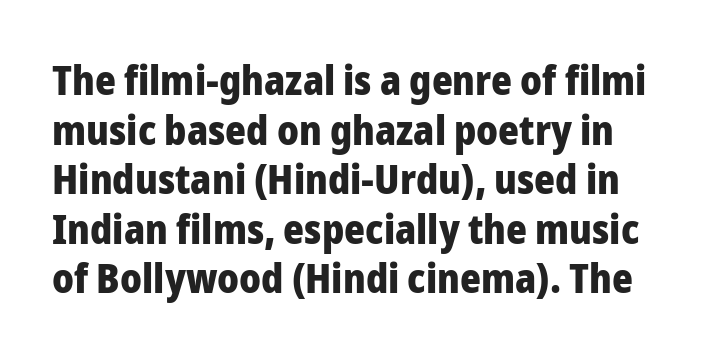
{"serif": "no", "italic": "no", "bold": "yes", "weight": "heavy", "width": "normal", "stroke_contrast": "low", "x_height": "medium", "monospaced": "no", "underline": "no", "line_spacing_ratio": 1.24, "letter_spacing": "normal", "letter_spacing_em": 0.0, "glyph_px": 40}
